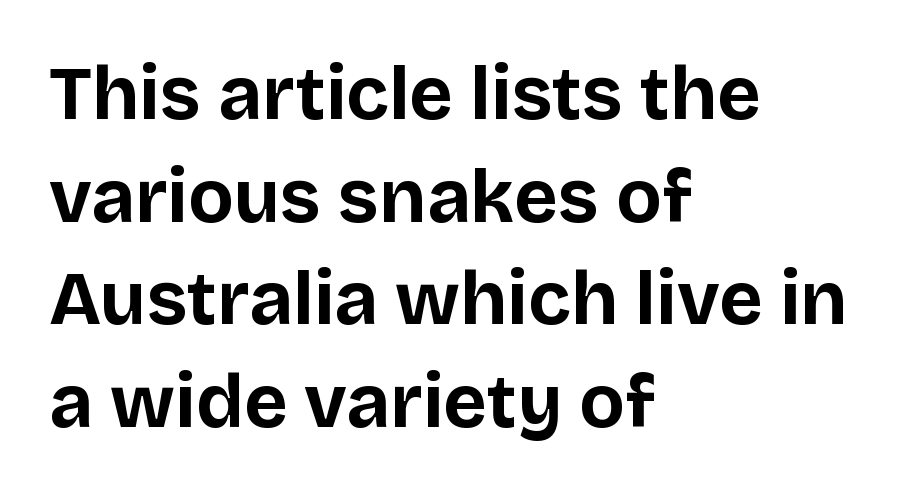
In terms of weight, the rendering is a true, heavy bold. This sample has the flowing, uneven cadence of proportional lettering. This rendering leaves character spacing at its baseline value. Normally led — the rows are evenly, conventionally spaced.
